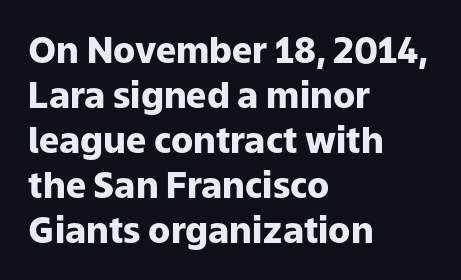
The image shows 36 px heavy sans-serif type, upright; set left-aligned, normal line spacing (1.25x), normal letter spacing, not underlined; low stroke contrast and a medium x-height.
